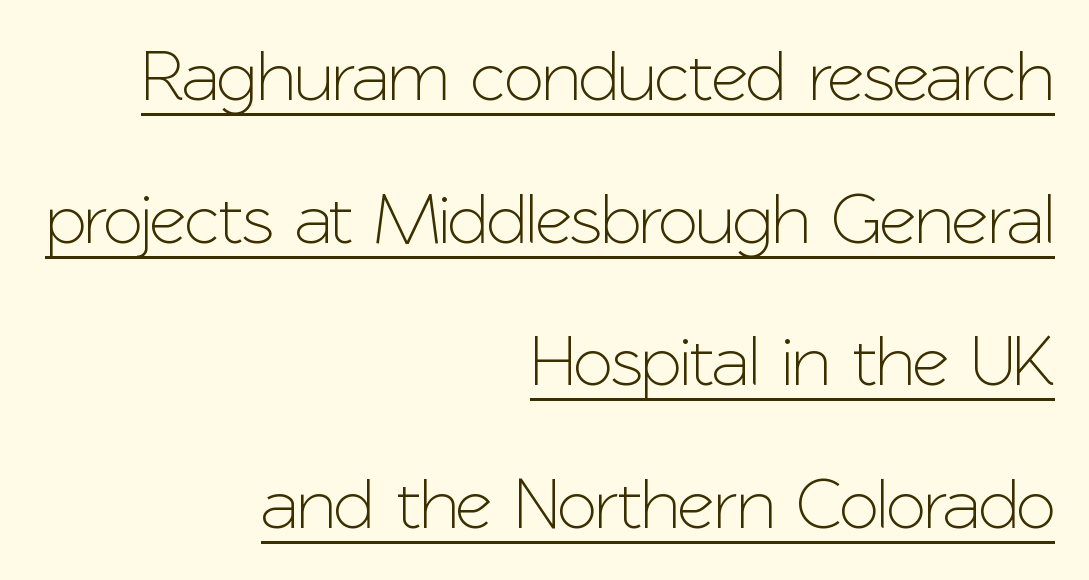
The image shows 72 px sans-serif type, upright; set right-aligned, loose line spacing (1.98x), normal letter spacing, underlined; low stroke contrast and a medium x-height.
